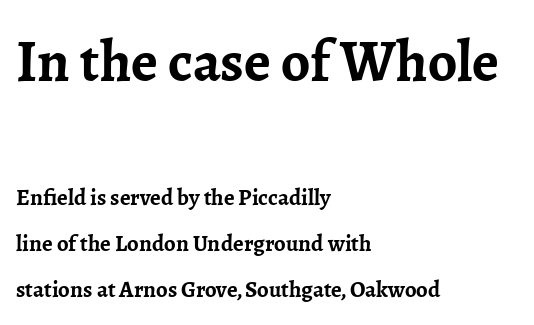
{"serif": "yes", "italic": "no", "bold": "yes", "weight": "semibold", "width": "normal", "stroke_contrast": "low", "x_height": "medium", "monospaced": "no", "underline": "no", "align": "left", "line_spacing": "loose", "line_spacing_ratio": 2.01, "letter_spacing": "normal", "letter_spacing_em": 0.0, "larger_block": "first", "size_ratio": 2.52, "glyph_px": 58}
